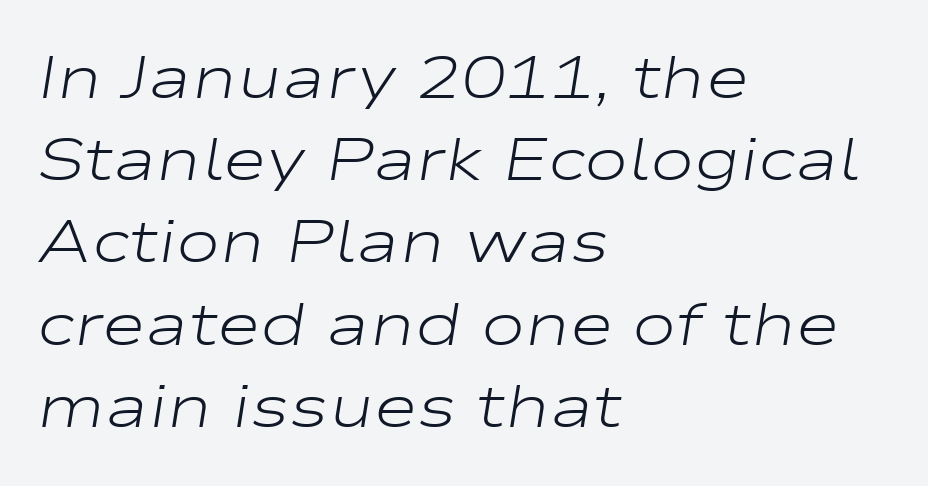
Vertical spacing — default. The face used here is proportionally spaced, like ordinary book or web type. If you drew a line through each stem, it would be angled. These lines stack with their left ends in a neat column. Letter spacing: default.
